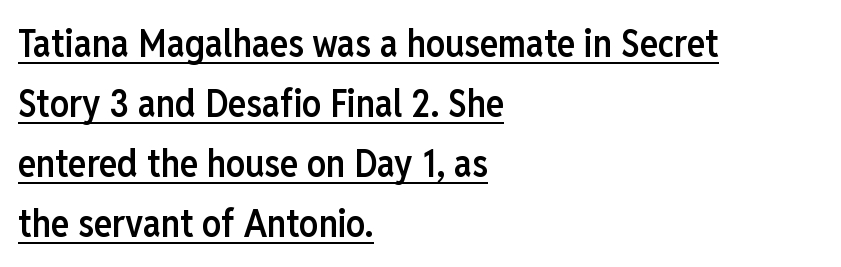
{"serif": "no", "italic": "no", "bold": "semi", "weight": "semibold", "width": "condensed", "stroke_contrast": "low", "x_height": "medium", "monospaced": "no", "underline": "yes", "align": "left", "line_spacing": "normal", "line_spacing_ratio": 1.58, "letter_spacing": "normal", "letter_spacing_em": 0.0, "glyph_px": 38}
